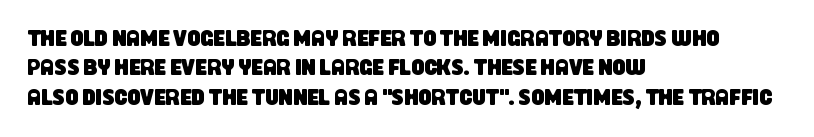
{"underline": "no", "align": "left", "line_spacing": "normal", "line_spacing_ratio": 1.28, "letter_spacing": "normal", "letter_spacing_em": 0.0, "glyph_px": 23}
